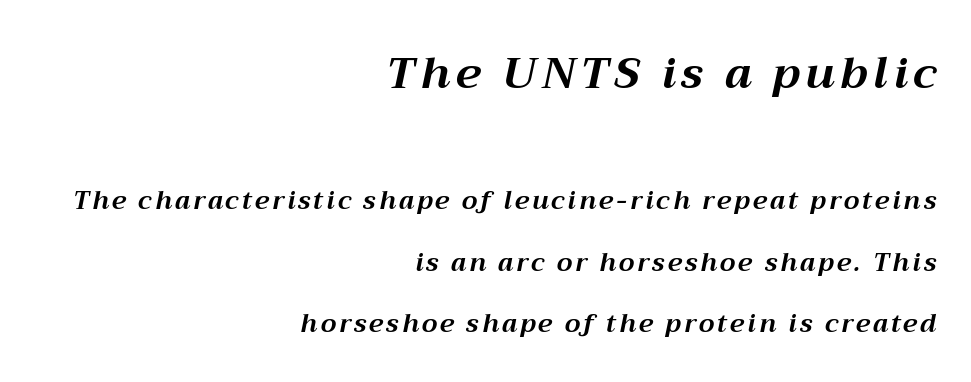
{"italic": "yes", "lean": "right", "slant_degrees": 12, "bold": "yes", "weight": "bold", "width": "normal", "stroke_contrast": "medium", "x_height": "medium", "monospaced": "no", "underline": "no", "align": "right", "line_spacing": "loose", "line_spacing_ratio": 2.47, "larger_block": "first", "size_ratio": 1.76, "glyph_px": 44}
